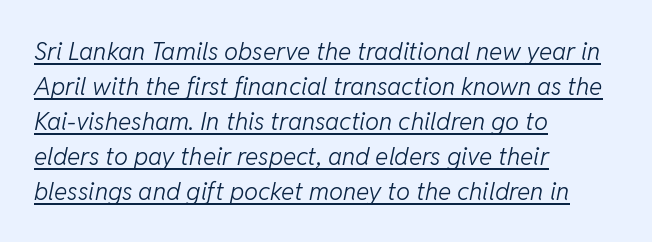
Q: Is the text bold? A: No.
Q: Is the text italic (slanted)? A: Yes, it leans right by about 11 degrees.
Q: Is the text underlined? A: Yes.
Q: How is the paragraph aligned? A: Left-aligned.
Q: Is the spacing between letters normal or unusually wide? A: Normal.
Q: Is the spacing between lines tight, normal or loose? A: Normal.
